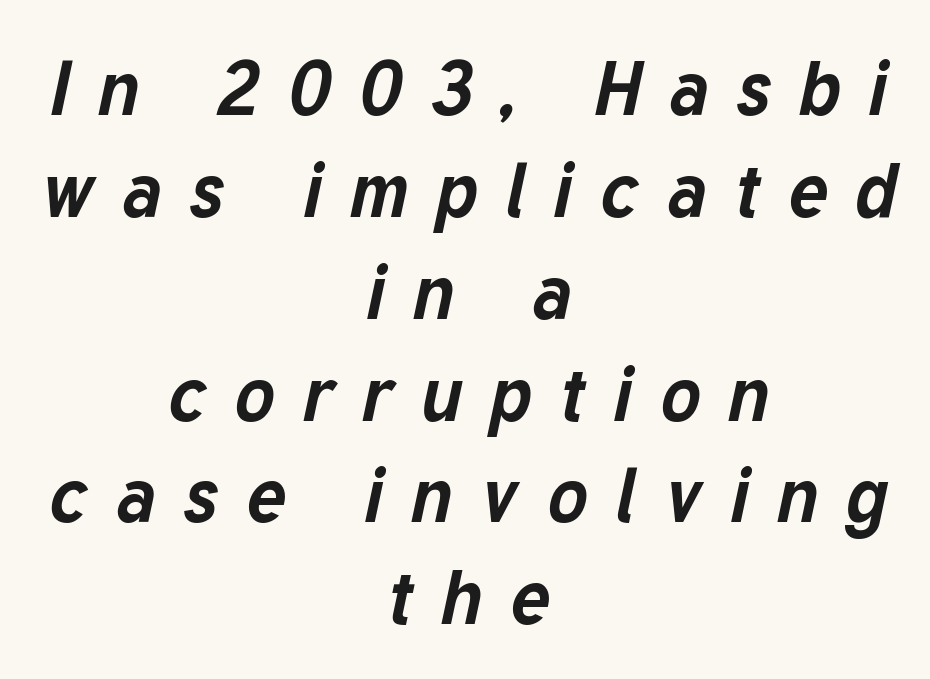
The image shows 76 px bold type, italic (leaning right); set centered, normal line spacing (1.34x), unusually wide letter spacing (+0.36 em), not underlined; low stroke contrast and a medium x-height.
